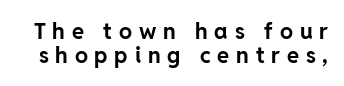
{"italic": "no", "bold": "yes", "underline": "no", "line_spacing": "tight", "line_spacing_ratio": 1.09, "letter_spacing": "wide", "letter_spacing_em": 0.31, "glyph_px": 22}
